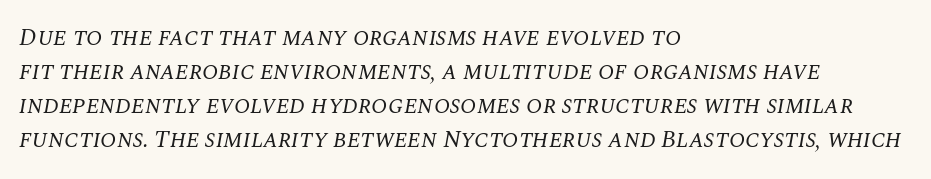
Typeset ragged right — the left edge is the straight one. Underline: absent. Looking at the ascenders, they clearly lean. The lines sit at an ordinary, default distance from one another. Is the letter spacing exaggerated? No — it looks like the ordinary default. Stem width sits at or under what a default text font uses.
